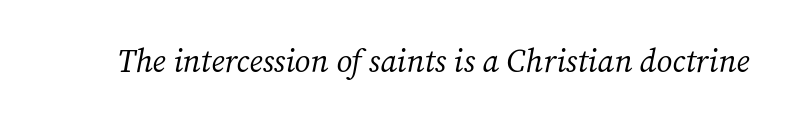
{"serif": "yes", "italic": "yes", "lean": "right", "slant_degrees": 12, "bold": "no", "weight": "regular", "width": "normal", "stroke_contrast": "medium", "x_height": "medium", "monospaced": "no", "underline": "no", "letter_spacing": "normal", "letter_spacing_em": 0.0, "glyph_px": 32}
